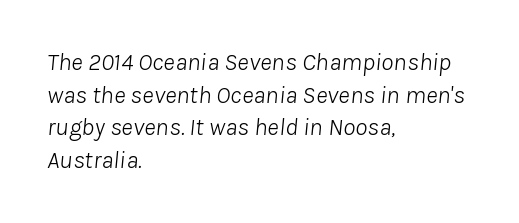
{"italic": "yes", "lean": "right", "slant_degrees": 8, "bold": "no", "underline": "no", "align": "left", "line_spacing": "normal", "line_spacing_ratio": 1.31, "letter_spacing": "normal", "letter_spacing_em": 0.0, "glyph_px": 25}
